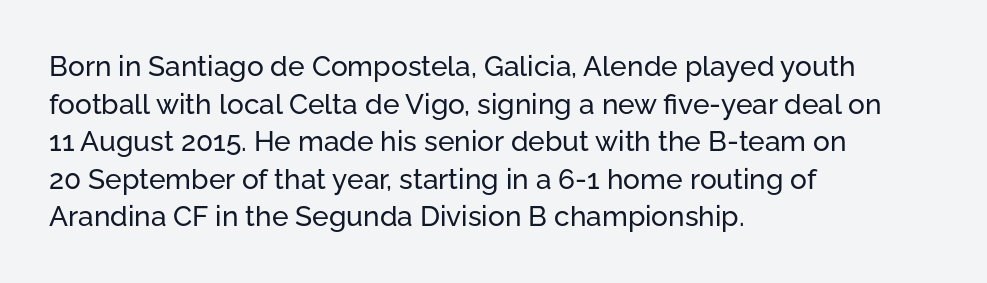
Is there much room between lines? A standard amount, neither cramped nor airy. The face used here is a sans, in the tradition of grotesques and geometrics. This sample uses plain, unmodified letter spacing. You can tell it's not italic because the verticals are truly vertical.
